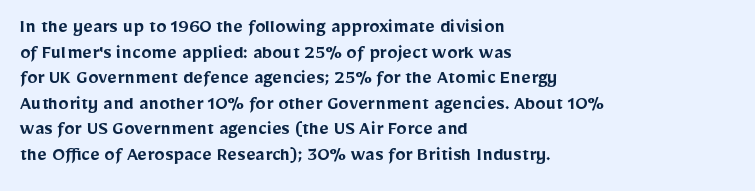
The image shows 21 px text type, upright; set left-aligned, line spacing 1.22x, normal letter spacing, not underlined.
